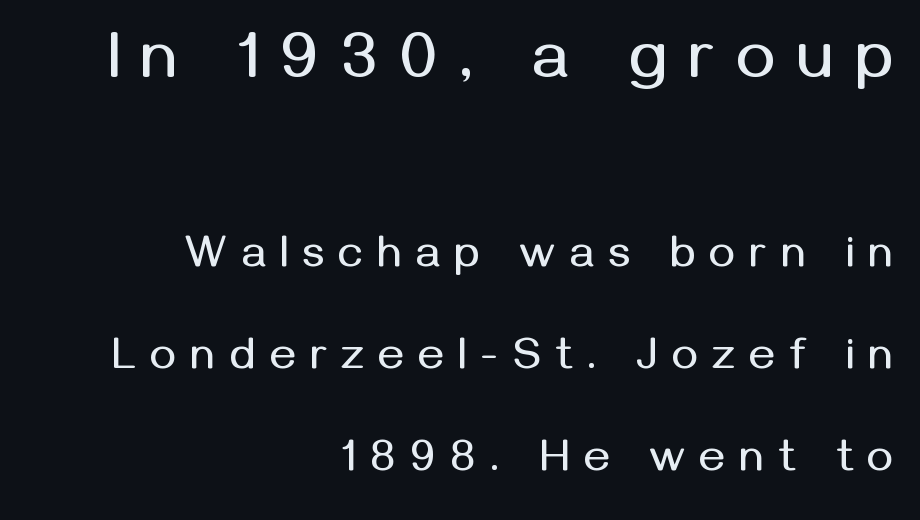
The image shows 66 px sans-serif type, upright; set right-aligned, loose line spacing (2.32x), unusually wide letter spacing (+0.33 em), not underlined; the first (top) block is 1.5x larger; medium stroke contrast and a medium x-height.
